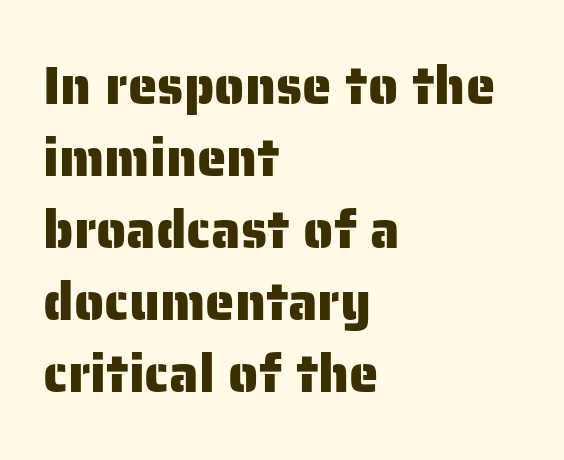
{"serif": "no", "italic": "no", "width": "normal", "stroke_contrast": "low", "x_height": "medium", "monospaced": "no", "underline": "no", "align": "left", "line_spacing": "normal", "line_spacing_ratio": 1.36, "letter_spacing": "normal", "letter_spacing_em": 0.0, "glyph_px": 53}
